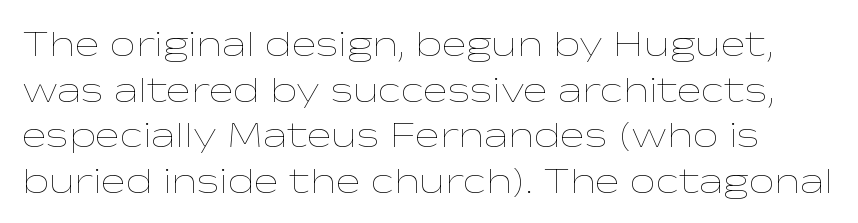
The image shows 37 px thin, wide type, upright; set line spacing 1.23x, normal letter spacing, not underlined; low stroke contrast and a medium x-height.
